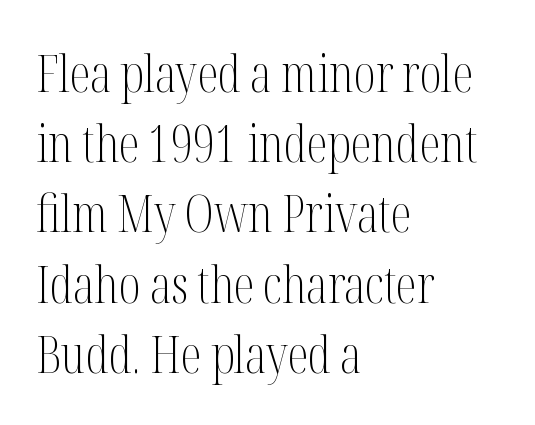
Q: Is the text bold? A: No.
Q: Is the text italic (slanted)? A: No, it is upright.
Q: Is the typeface a serif or a sans-serif typeface? A: Serif.
Q: Is the text underlined? A: No.
Q: How is the paragraph aligned? A: Left-aligned.
Q: Is the spacing between letters normal or unusually wide? A: Normal.
Q: Is the spacing between lines tight, normal or loose? A: Normal.
Q: Width (condensed, normal, or wide)? A: Condensed.
Q: Stroke contrast? A: Medium.
Q: x-height? A: Medium.
Q: Monospaced? A: No.
